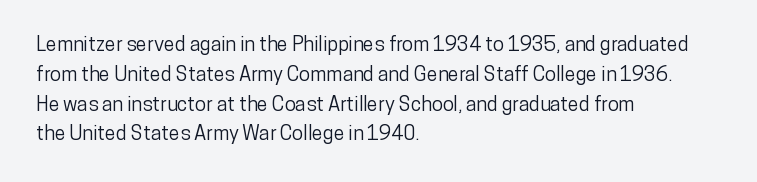
{"italic": "no", "underline": "no", "align": "left", "line_spacing": "normal", "line_spacing_ratio": 1.49, "letter_spacing": "normal", "letter_spacing_em": 0.0, "glyph_px": 20}
